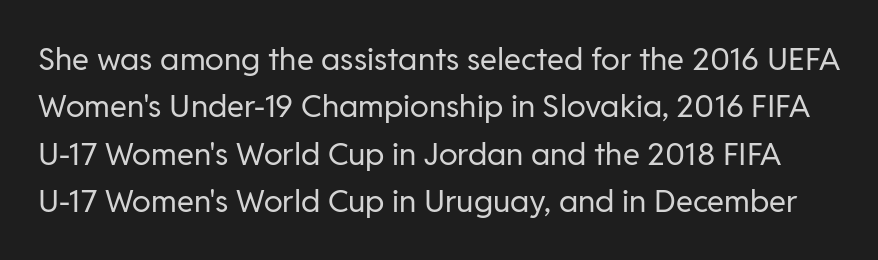
{"serif": "no", "italic": "no", "bold": "no", "weight": "regular", "width": "normal", "stroke_contrast": "low", "x_height": "medium", "monospaced": "no", "underline": "no", "line_spacing": "normal", "line_spacing_ratio": 1.53, "letter_spacing": "normal", "letter_spacing_em": 0.0, "glyph_px": 31}
